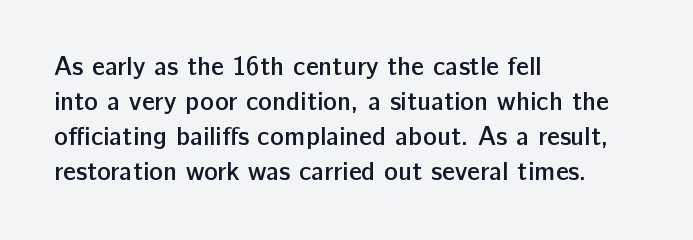
These words are printed semibold, heavier than regular yet not bold. If you measured baseline to baseline, you'd find a middling distance. Upright lettering throughout. Plain, unruled lines of type. Characters follow at the spacing the type designer built in. The lines in this sample share a left origin and differ only in where they stop.
